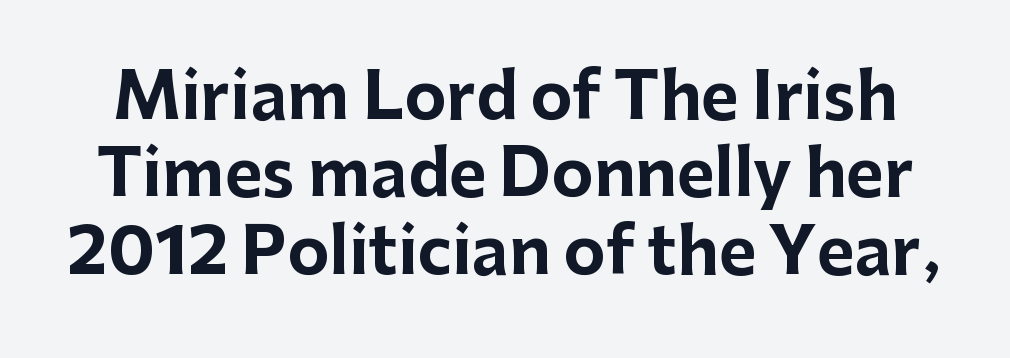
The image shows 64 px bold sans-serif type, upright; set line spacing 1.21x, normal letter spacing, not underlined; low stroke contrast and a medium x-height.
